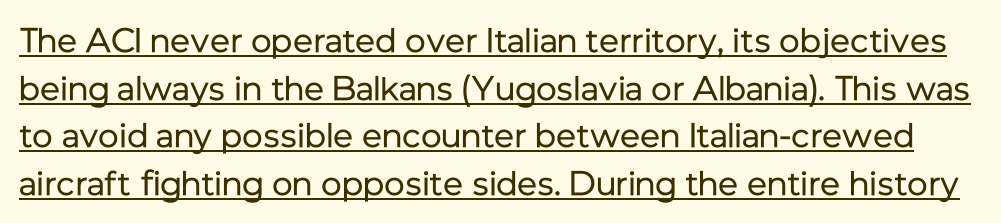
Q: Is the text bold? A: No.
Q: Is the text italic (slanted)? A: No, it is upright.
Q: Is the typeface a serif or a sans-serif typeface? A: Sans-serif.
Q: Is the text underlined? A: Yes.
Q: Is the spacing between letters normal or unusually wide? A: Normal.
Q: Is the spacing between lines tight, normal or loose? A: Normal.
Q: Width (condensed, normal, or wide)? A: Normal.
Q: Stroke contrast? A: Low.
Q: x-height? A: Medium.
Q: Monospaced? A: No.
